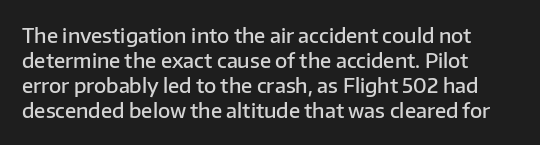
The image shows 20 px text type, upright; set normal line spacing (1.25x), normal letter spacing, not underlined.
